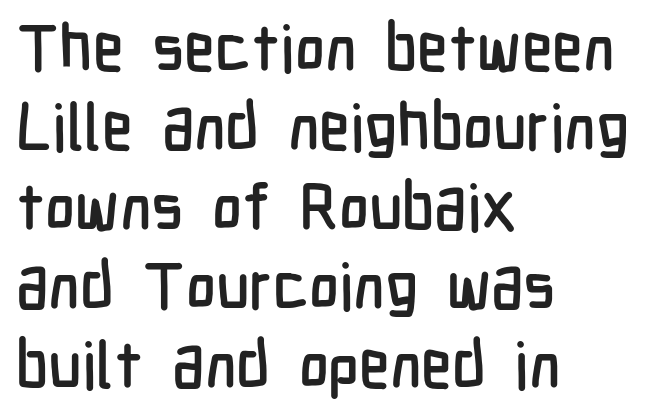
Q: Is the text italic (slanted)? A: No, it is upright.
Q: Is the typeface a serif or a sans-serif typeface? A: Sans-serif.
Q: Is the text underlined? A: No.
Q: How is the paragraph aligned? A: Left-aligned.
Q: Is the spacing between letters normal or unusually wide? A: Normal.
Q: Width (condensed, normal, or wide)? A: Condensed.
Q: Stroke contrast? A: Low.
Q: x-height? A: Medium.
Q: Monospaced? A: No.
